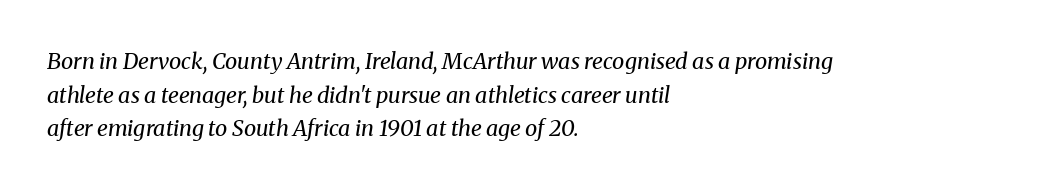
{"italic": "yes", "lean": "right", "slant_degrees": 8, "bold": "no", "underline": "no", "align": "left", "line_spacing": "normal", "line_spacing_ratio": 1.53, "letter_spacing": "normal", "letter_spacing_em": 0.0, "glyph_px": 22}
